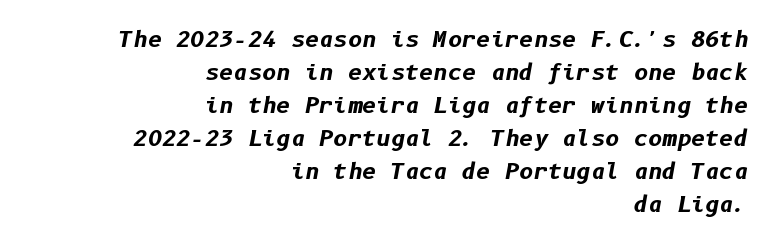
Q: Is the text bold? A: Yes.
Q: Is the text italic (slanted)? A: Yes, it leans right by about 10 degrees.
Q: Is the text underlined? A: No.
Q: How is the paragraph aligned? A: Right-aligned.
Q: Is the spacing between letters normal or unusually wide? A: Normal.
Q: Is the spacing between lines tight, normal or loose? A: Normal.
